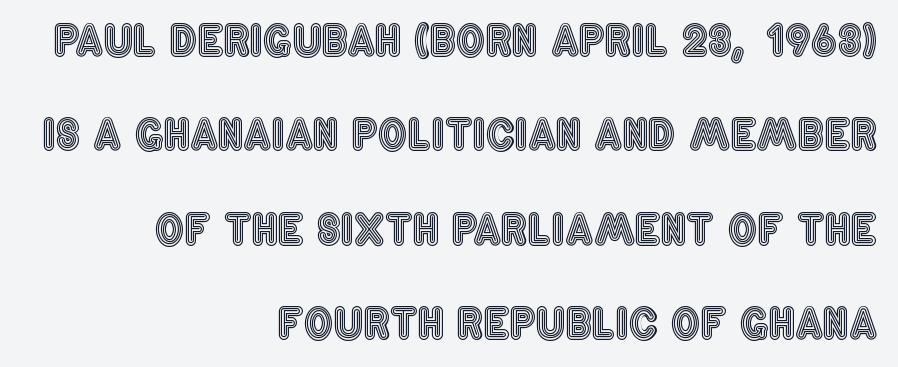
The image shows 41 px condensed type, upright; set right-aligned, loose line spacing (2.3x), normal letter spacing, not underlined; a large x-height.
